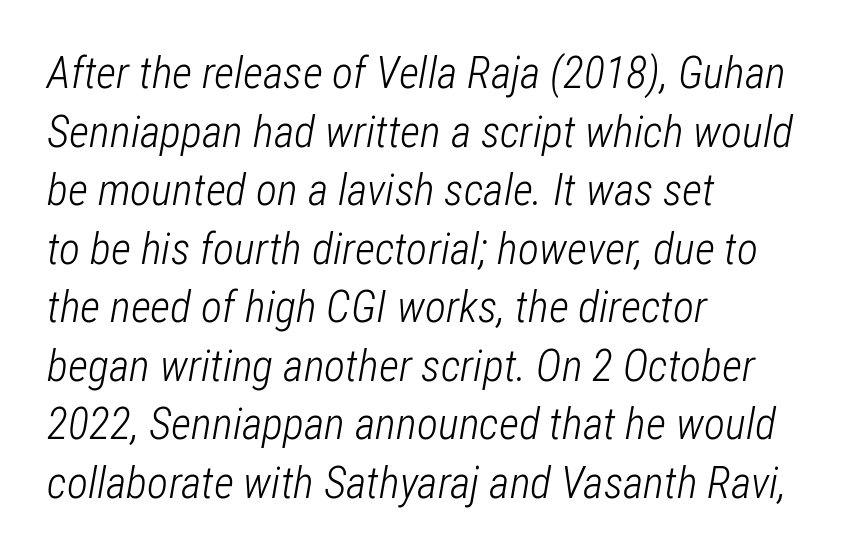
The passage shown is not underscored anywhere. The passage shown is typed in a proportional face where columns would drift. Stroke mass is kept to a normal reading level or below. Every character sits at an angle, as italics do. Is there much room between lines? A standard amount, neither cramped nor airy.
